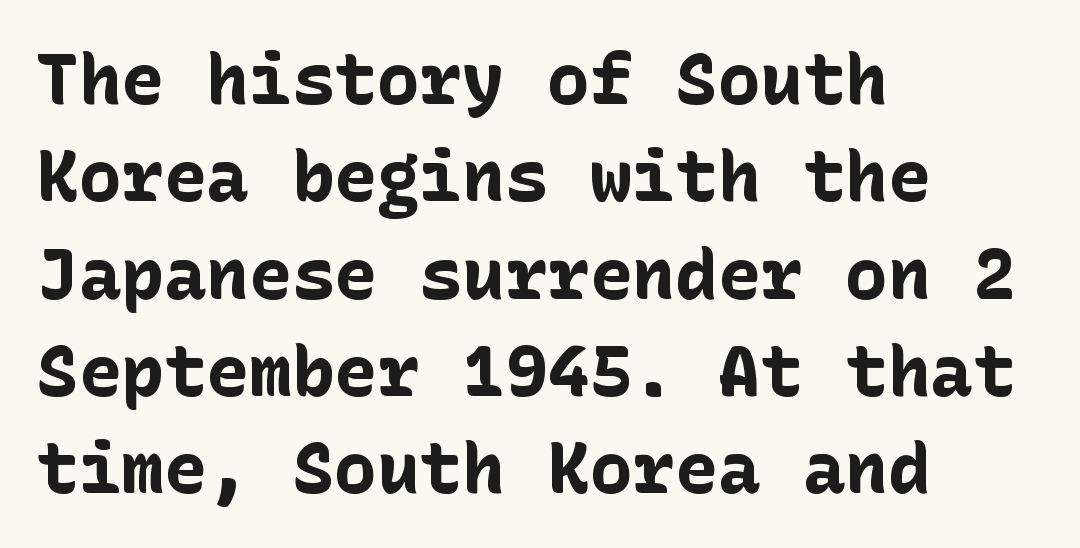
Q: Is the text bold? A: Yes.
Q: Is the text italic (slanted)? A: No, it is upright.
Q: Is the typeface a serif or a sans-serif typeface? A: Sans-serif.
Q: Is the text underlined? A: No.
Q: How is the paragraph aligned? A: Left-aligned.
Q: Is the spacing between letters normal or unusually wide? A: Normal.
Q: Is the spacing between lines tight, normal or loose? A: Normal.
Q: Width (condensed, normal, or wide)? A: Normal.
Q: Stroke contrast? A: Low.
Q: x-height? A: Medium.
